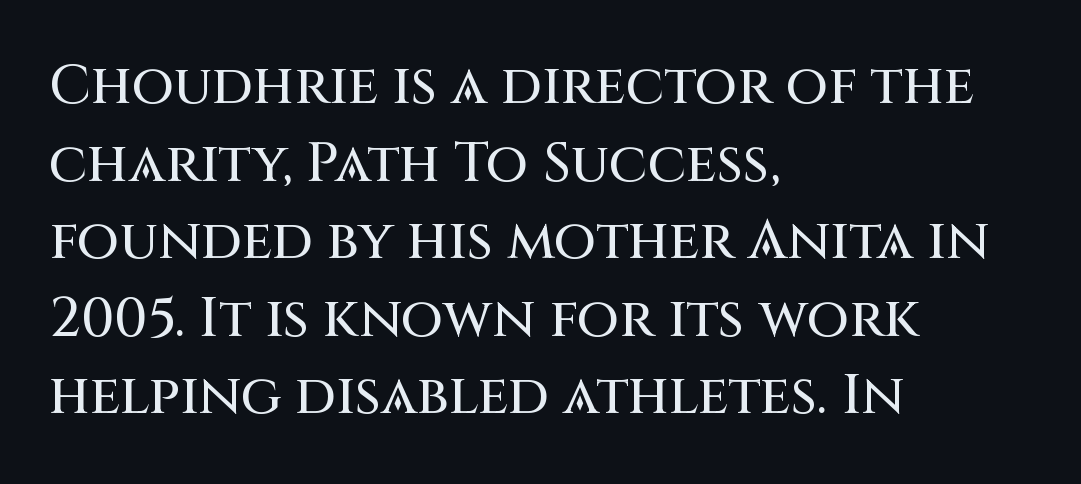
Q: Is the text italic (slanted)? A: No, it is upright.
Q: Is the typeface a serif or a sans-serif typeface? A: Sans-serif.
Q: Is the text underlined? A: No.
Q: How is the paragraph aligned? A: Left-aligned.
Q: Is the spacing between letters normal or unusually wide? A: Normal.
Q: Is the spacing between lines tight, normal or loose? A: Normal.
Q: Width (condensed, normal, or wide)? A: Normal.
Q: Stroke contrast? A: Medium.
Q: x-height? A: Large.
Q: Monospaced? A: No.
